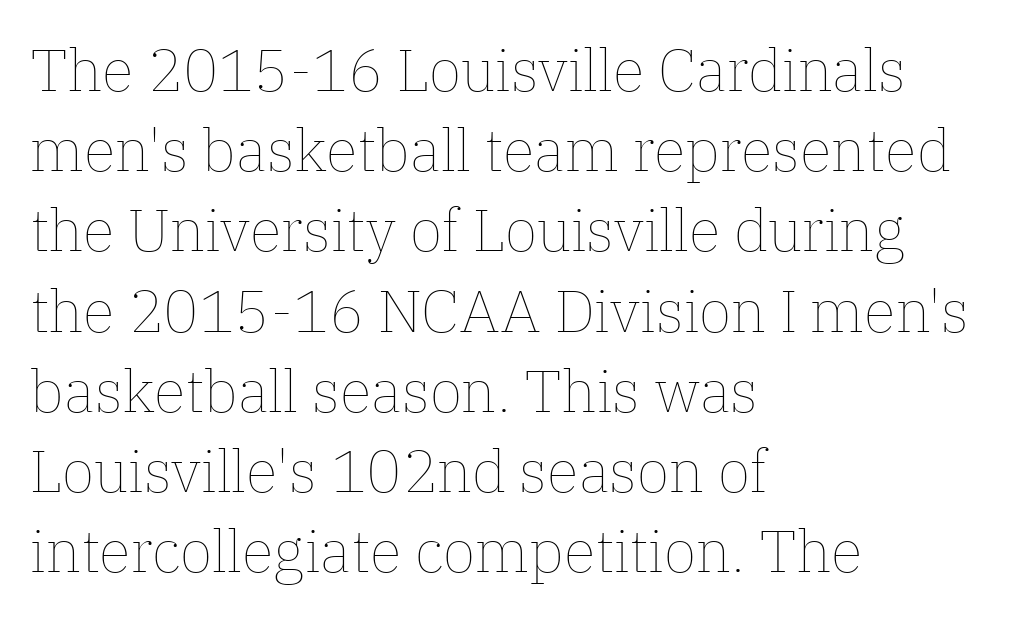
Q: Is the text bold? A: No.
Q: Is the text italic (slanted)? A: No, it is upright.
Q: Is the text underlined? A: No.
Q: How is the paragraph aligned? A: Left-aligned.
Q: Is the spacing between letters normal or unusually wide? A: Normal.
Q: Is the spacing between lines tight, normal or loose? A: Normal.
Q: Width (condensed, normal, or wide)? A: Normal.
Q: Stroke contrast? A: Low.
Q: x-height? A: Medium.
Q: Monospaced? A: No.
